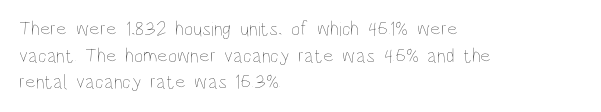
The image shows 20 px text type, upright; set left-aligned, normal line spacing (1.33x), normal letter spacing, not underlined.
